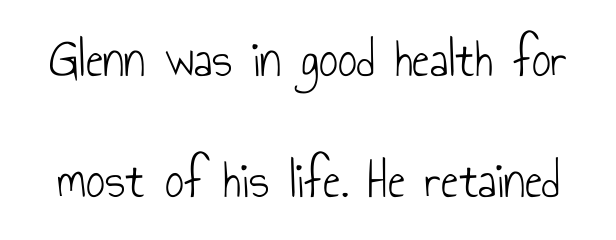
Q: Is the text bold? A: No.
Q: Is the text italic (slanted)? A: No, it is upright.
Q: Is the typeface a serif or a sans-serif typeface? A: Sans-serif.
Q: Is the text underlined? A: No.
Q: Is the spacing between letters normal or unusually wide? A: Normal.
Q: Is the spacing between lines tight, normal or loose? A: Loose.
Q: Width (condensed, normal, or wide)? A: Condensed.
Q: Stroke contrast? A: Low.
Q: x-height? A: Small.
Q: Monospaced? A: No.
